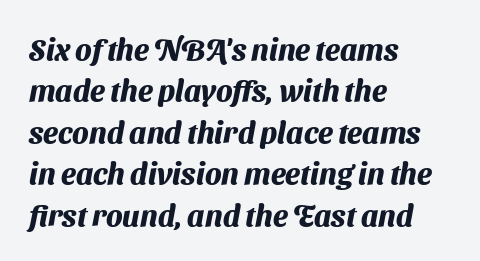
The sample has been set heavy, in full bold. Is this a fixed-width face? No — the glyphs have proportional, varying widths. Which margin do the lines hug? The left one — the right edge is uneven. Regular leading. The font family rendered here belongs to the sans-serif group. The horizontal fit of the characters is conventional and even.
